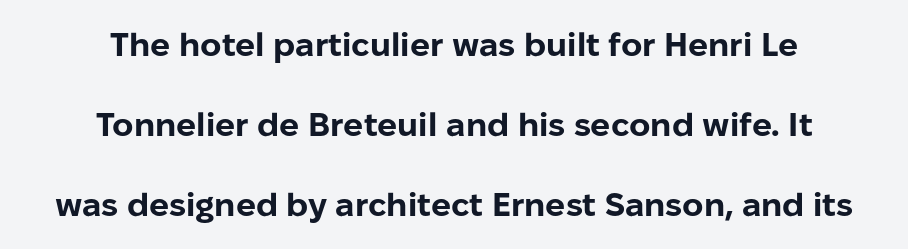
Regarding serifs, this sample does without them. This sample uses plain, unmodified letter spacing. Think of a printed novel: that variable character pitch is what you see here. When letters stand straight like this, we call the style roman or upright. Only glyphs here, with clear space below each row. Regarding leading, the lines here are spaced well apart.
